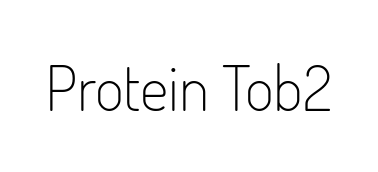
{"serif": "no", "italic": "no", "bold": "no", "weight": "light", "width": "condensed", "stroke_contrast": "low", "x_height": "small", "monospaced": "no", "underline": "no", "letter_spacing": "normal", "letter_spacing_em": 0.0, "glyph_px": 63}
